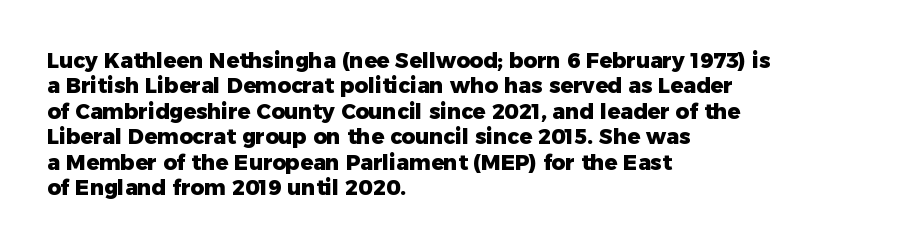
Q: Is the text bold? A: Yes.
Q: Is the text italic (slanted)? A: No, it is upright.
Q: Is the text underlined? A: No.
Q: How is the paragraph aligned? A: Left-aligned.
Q: Is the spacing between letters normal or unusually wide? A: Normal.
